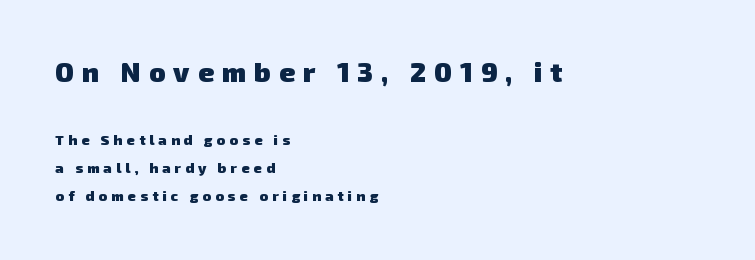
The image shows 27 px bold type; set left-aligned, loose line spacing (2.01x), unusually wide letter spacing (+0.3 em), not underlined; the first (top) block is 1.93x larger.
